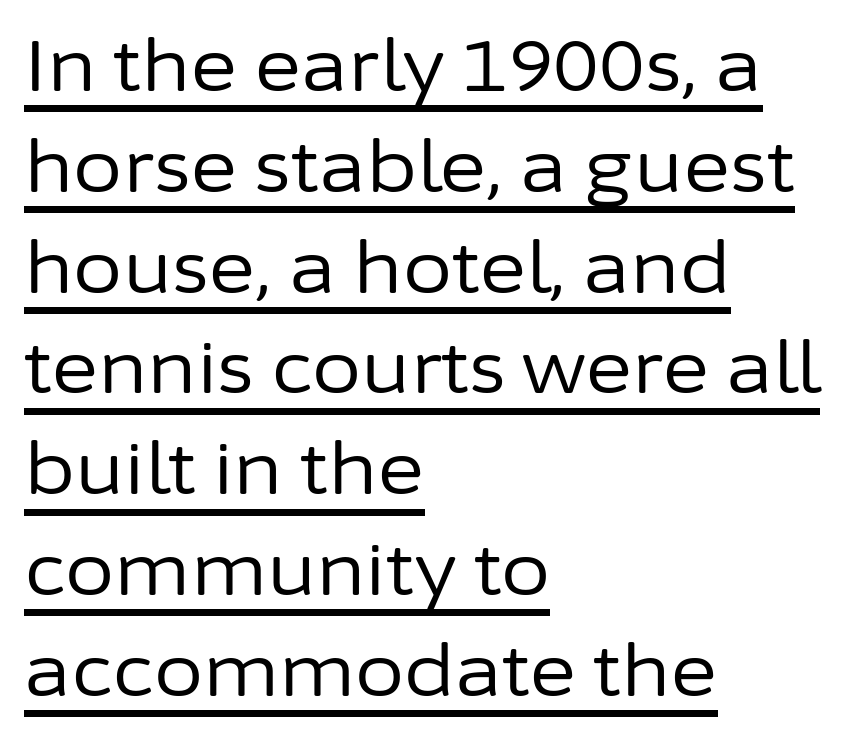
The image shows 71 px regular-weight sans-serif type, upright; set left-aligned, normal line spacing (1.42x), normal letter spacing, underlined; low stroke contrast and a medium x-height.
